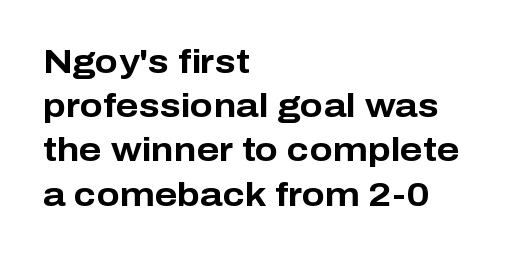
Q: Is the text bold? A: Yes.
Q: Is the text italic (slanted)? A: No, it is upright.
Q: Is the typeface a serif or a sans-serif typeface? A: Sans-serif.
Q: Is the text underlined? A: No.
Q: How is the paragraph aligned? A: Left-aligned.
Q: Is the spacing between letters normal or unusually wide? A: Normal.
Q: Is the spacing between lines tight, normal or loose? A: Normal.
Q: Width (condensed, normal, or wide)? A: Normal.
Q: Stroke contrast? A: Low.
Q: x-height? A: Medium.
Q: Monospaced? A: No.
